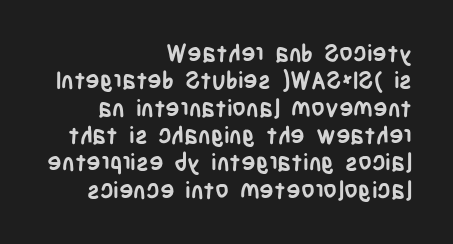
Q: Is the text bold? A: Yes.
Q: Is the text italic (slanted)? A: No, it is upright.
Q: Is the text underlined? A: No.
Q: How is the paragraph aligned? A: Right-aligned.
Q: Is the spacing between letters normal or unusually wide? A: Normal.
Q: Is the spacing between lines tight, normal or loose? A: Tight.
